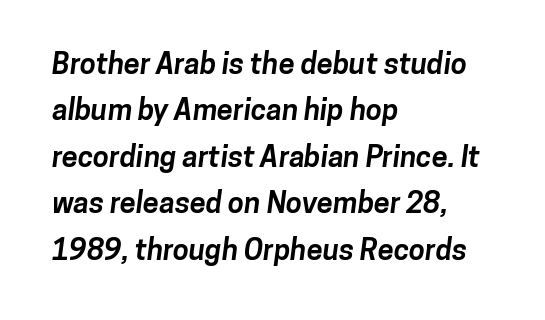
The image shows 29 px bold sans-serif type; set left-aligned, normal line spacing (1.6x), normal letter spacing, not underlined; low stroke contrast and a medium x-height.
